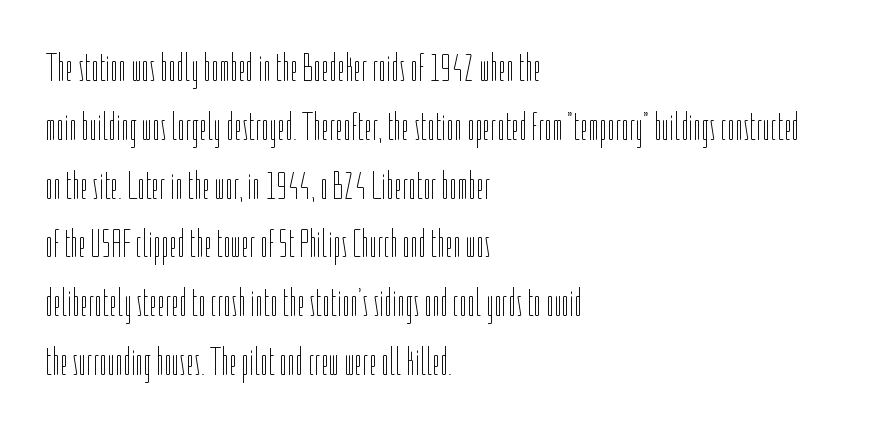
The passage shown is typed in a proportional face where columns would drift. Where is the straight margin? On the left. Glance below the letters and you will spot only blank space. Notice how descenders clear the ascenders below comfortably — that's standard leading.
